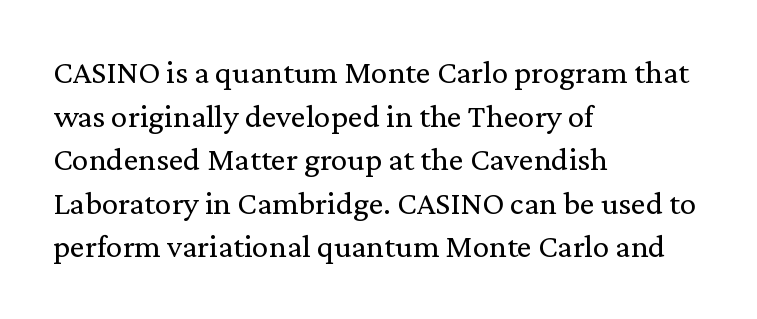
{"serif": "yes", "italic": "no", "bold": "no", "weight": "regular", "width": "normal", "stroke_contrast": "medium", "x_height": "medium", "monospaced": "no", "underline": "no", "align": "left", "line_spacing": "normal", "line_spacing_ratio": 1.32, "letter_spacing": "normal", "letter_spacing_em": 0.0, "glyph_px": 33}
